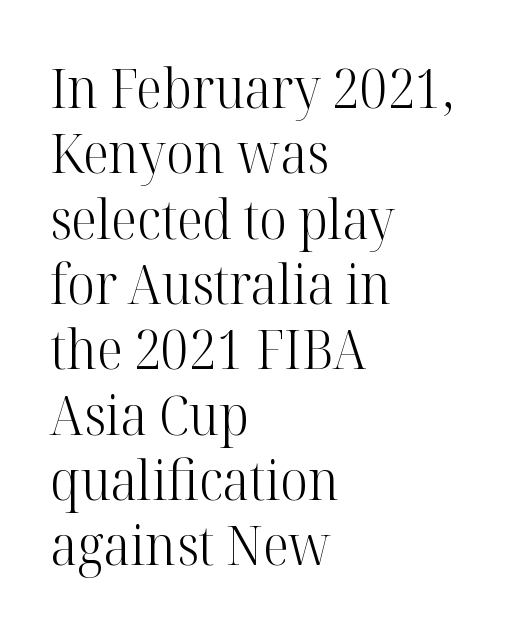
The image shows 54 px light serif type, upright; set left-aligned, line spacing 1.21x, normal letter spacing, not underlined; high stroke contrast and a medium x-height.
